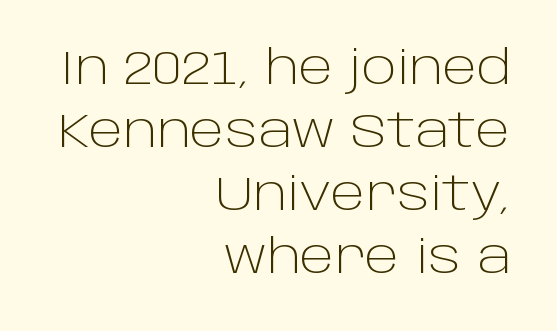
Descenders hang freely into open space. No extra ink here — the face is not bold. Interline gaps are of average width in this sample. In CSS terms this would be text-align: right. These lines were composed using upright roman letters.
